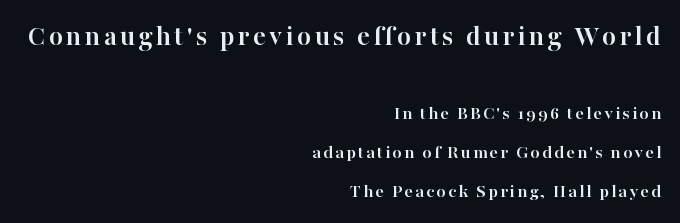
{"serif": "yes", "italic": "no", "bold": "yes", "weight": "semibold", "width": "normal", "stroke_contrast": "high", "x_height": "medium", "monospaced": "no", "underline": "no", "align": "right", "line_spacing": "loose", "line_spacing_ratio": 2.06, "larger_block": "first", "size_ratio": 1.53, "glyph_px": 29}
